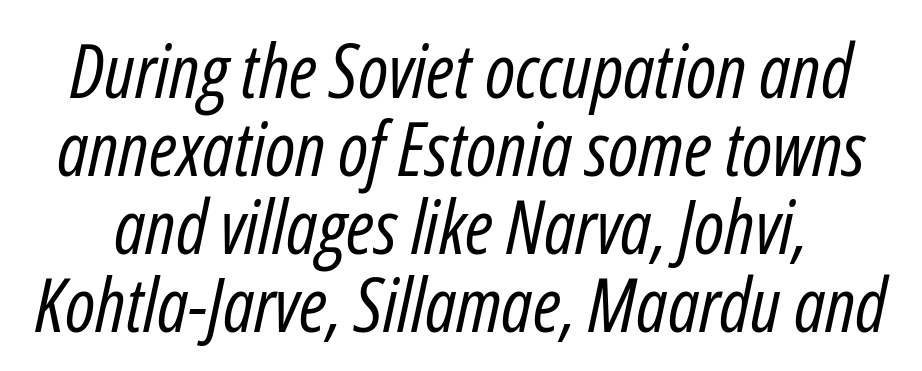
Q: Is the text bold? A: No.
Q: Is the text italic (slanted)? A: Yes, it leans right by about 12 degrees.
Q: Is the text underlined? A: No.
Q: Is the spacing between letters normal or unusually wide? A: Normal.
Q: Is the spacing between lines tight, normal or loose? A: Tight.
Q: Width (condensed, normal, or wide)? A: Condensed.
Q: Stroke contrast? A: Low.
Q: x-height? A: Medium.
Q: Monospaced? A: No.
